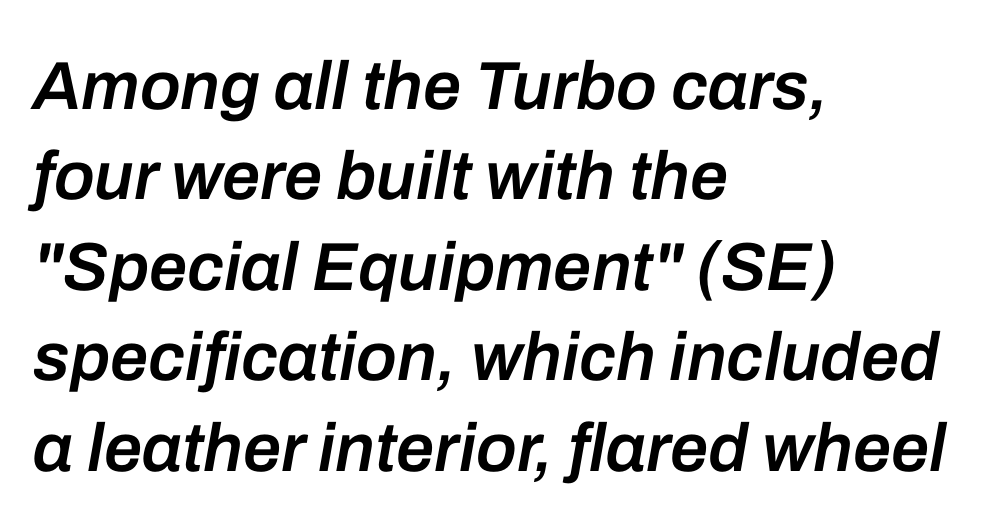
The image shows 68 px semibold type, italic (leaning right); set left-aligned, normal line spacing (1.33x), normal letter spacing, not underlined; low stroke contrast and a medium x-height.
